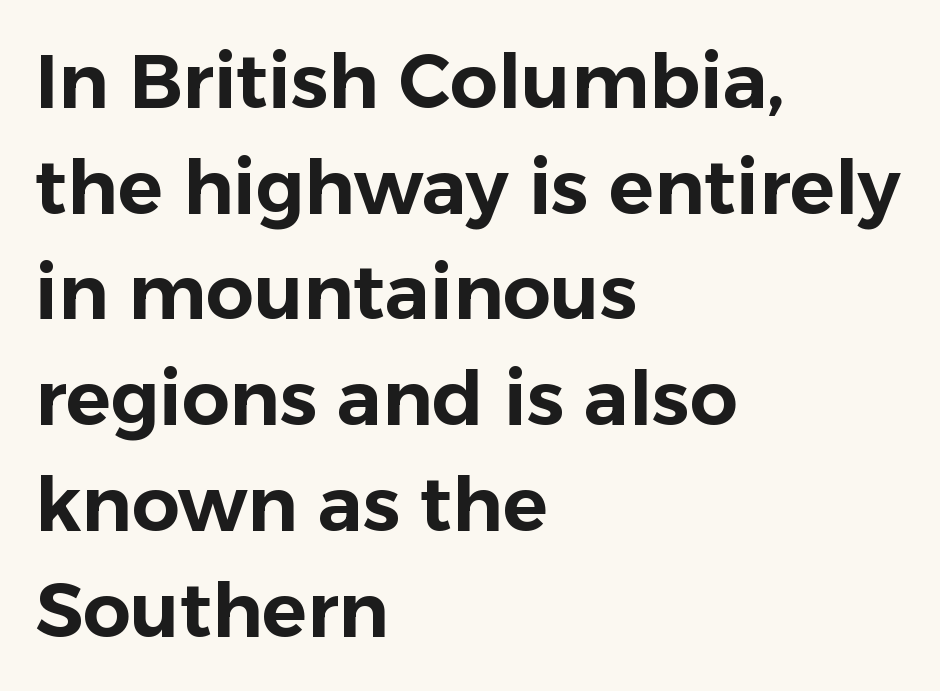
Q: Is the text italic (slanted)? A: No, it is upright.
Q: Is the typeface a serif or a sans-serif typeface? A: Sans-serif.
Q: Is the text underlined? A: No.
Q: How is the paragraph aligned? A: Left-aligned.
Q: Is the spacing between letters normal or unusually wide? A: Normal.
Q: Is the spacing between lines tight, normal or loose? A: Normal.
Q: Width (condensed, normal, or wide)? A: Normal.
Q: Stroke contrast? A: Low.
Q: x-height? A: Medium.
Q: Monospaced? A: No.
